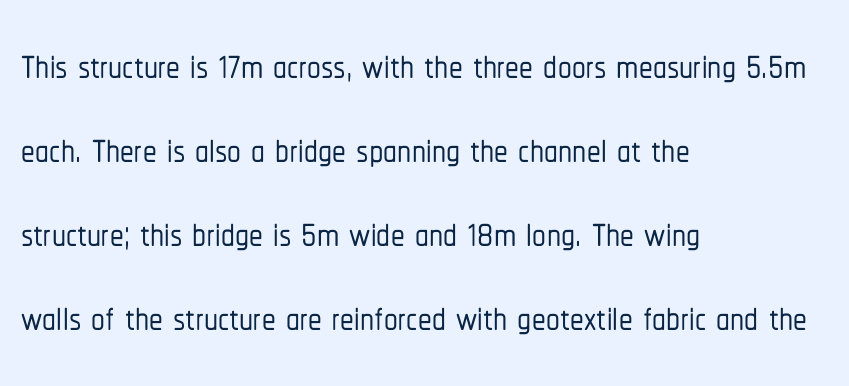
Q: Is the text italic (slanted)? A: No, it is upright.
Q: Is the typeface a serif or a sans-serif typeface? A: Sans-serif.
Q: Is the text underlined? A: No.
Q: How is the paragraph aligned? A: Left-aligned.
Q: Is the spacing between letters normal or unusually wide? A: Normal.
Q: Is the spacing between lines tight, normal or loose? A: Normal.
Q: Width (condensed, normal, or wide)? A: Condensed.
Q: Stroke contrast? A: Low.
Q: x-height? A: Medium.
Q: Monospaced? A: No.
